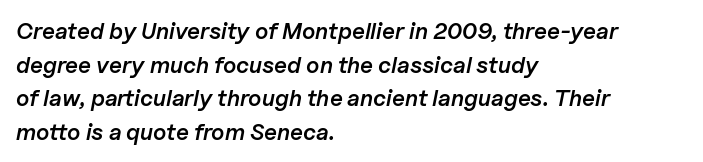
{"italic": "yes", "lean": "right", "slant_degrees": 11, "bold": "semi", "underline": "no", "align": "left", "line_spacing": "normal", "line_spacing_ratio": 1.46, "letter_spacing": "normal", "letter_spacing_em": 0.0, "glyph_px": 23}
